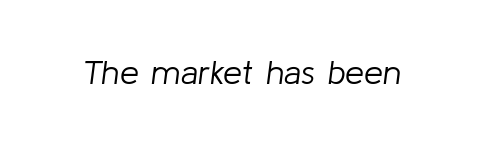
The image shows 34 px light type, italic (leaning right); set normal letter spacing, not underlined; low stroke contrast and a medium x-height.
